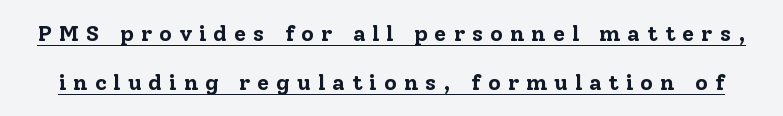
Q: Is the text bold? A: Yes.
Q: Is the text italic (slanted)? A: No, it is upright.
Q: Is the text underlined? A: Yes.
Q: Is the spacing between letters normal or unusually wide? A: Unusually wide.
Q: Is the spacing between lines tight, normal or loose? A: Loose.
